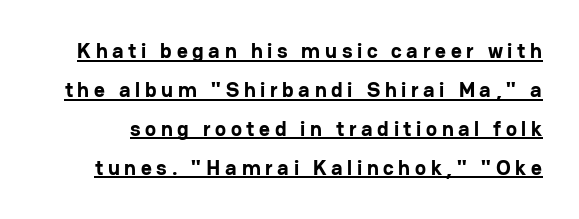
Emphasis by weight is at full strength: bold. Characters follow at a spacing far wider than the type designer built in. Rendered with straight, roman letterforms. Is there an underline? Yes — a line sits under the letters.
